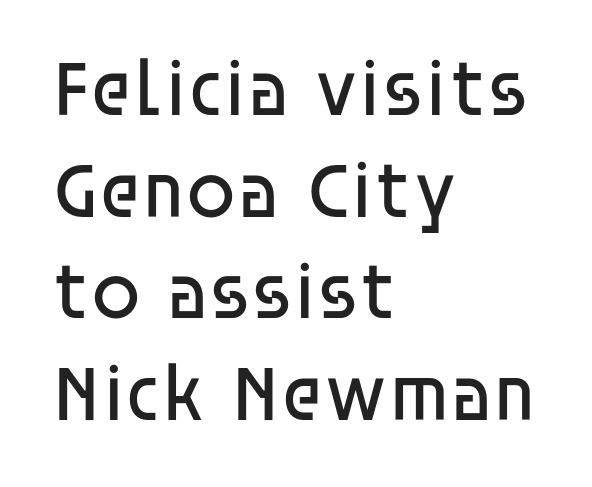
The image shows 80 px regular-weight sans-serif type, upright; set left-aligned, normal line spacing (1.27x), normal letter spacing, not underlined; low stroke contrast and a large x-height.
